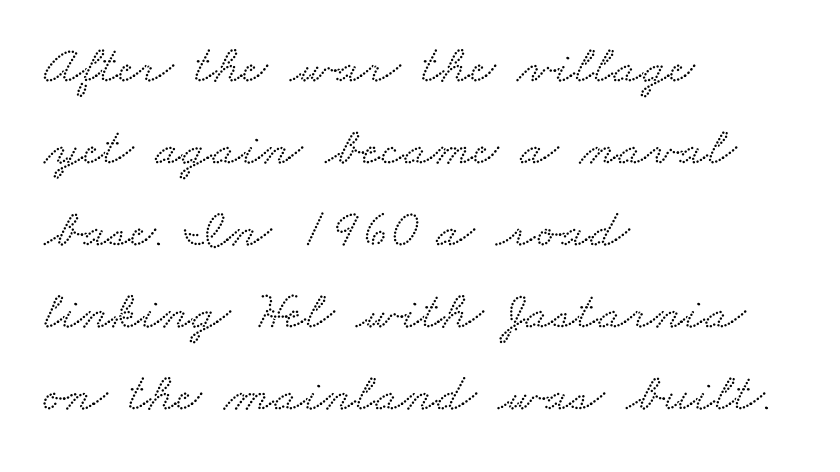
The image shows 55 px wide type; set left-aligned, normal line spacing (1.49x), normal letter spacing, not underlined; low stroke contrast and a small x-height.
